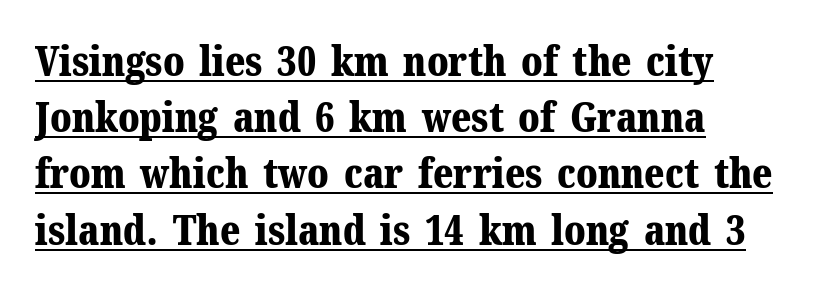
{"serif": "yes", "italic": "no", "bold": "yes", "weight": "bold", "width": "normal", "stroke_contrast": "medium", "x_height": "medium", "monospaced": "no", "underline": "yes", "align": "left", "line_spacing": "normal", "line_spacing_ratio": 1.37, "letter_spacing": "normal", "letter_spacing_em": 0.0, "glyph_px": 41}
